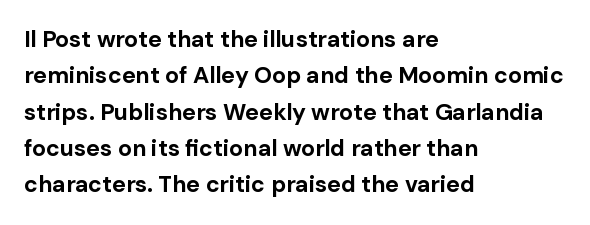
The text block is weighted toward the left margin, trailing off unevenly rightward. These lines carry a lot of weight — the face is fully bold. The letters stand upright; this is a roman face. Each row of text sits above clean, open space. This rendering leaves character spacing at its baseline value.
